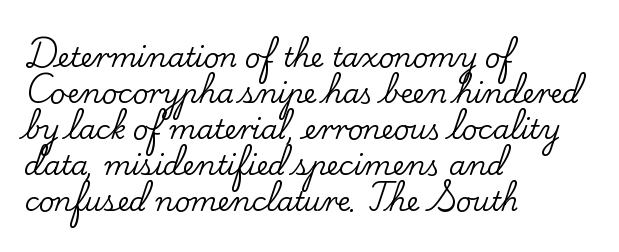
The image shows 27 px text type; set left-aligned, normal line spacing (1.33x), normal letter spacing, not underlined.
